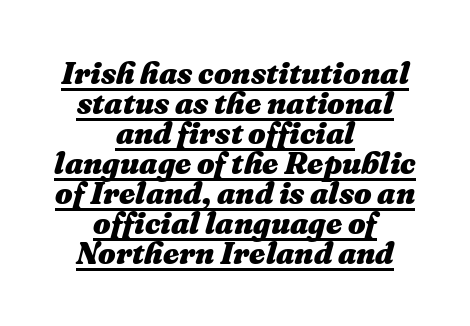
Q: Is the text bold? A: Yes.
Q: Is the text italic (slanted)? A: Yes, it leans right by about 16 degrees.
Q: Is the text underlined? A: Yes.
Q: How is the paragraph aligned? A: Centered.
Q: Is the spacing between letters normal or unusually wide? A: Normal.
Q: Is the spacing between lines tight, normal or loose? A: Tight.
Q: Width (condensed, normal, or wide)? A: Normal.
Q: Stroke contrast? A: Medium.
Q: x-height? A: Medium.
Q: Monospaced? A: No.
